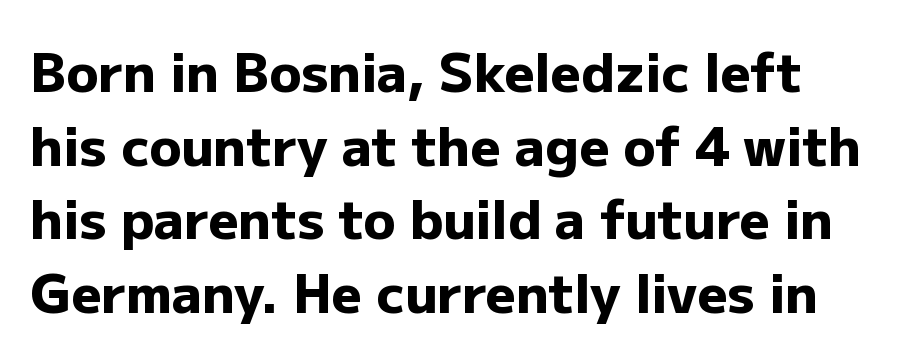
This rendering leaves character spacing at its baseline value. The area under the type is left untouched. Do the characters align in a grid? No, the font is proportional. Plenty of ink on the page — the face is bold. The rag falls on the right side of this text block. This sample keeps an unexceptional amount of space between lines.
